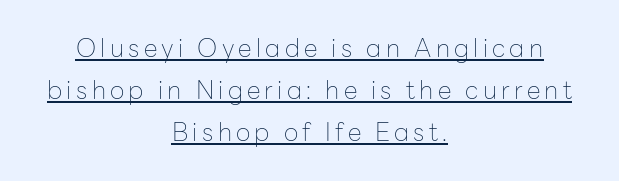
Like a heading marked for emphasis, these lines bear an underscore. Reading down the column, the eye jumps a familiar distance to each next line. Stroke thickness stays within the range of a standard reading face or lighter. Posture: straight, roman, zero tilt. The passage is arranged like a title page — every line centered.
